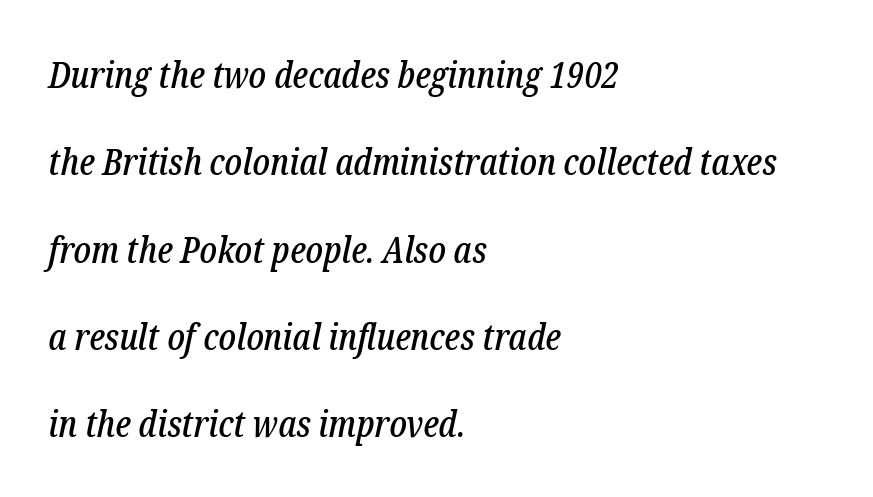
{"serif": "yes", "italic": "yes", "lean": "right", "slant_degrees": 12, "width": "condensed", "stroke_contrast": "low", "x_height": "medium", "monospaced": "no", "underline": "no", "align": "left", "line_spacing": "loose", "line_spacing_ratio": 2.36, "letter_spacing": "normal", "letter_spacing_em": 0.0, "glyph_px": 37}
